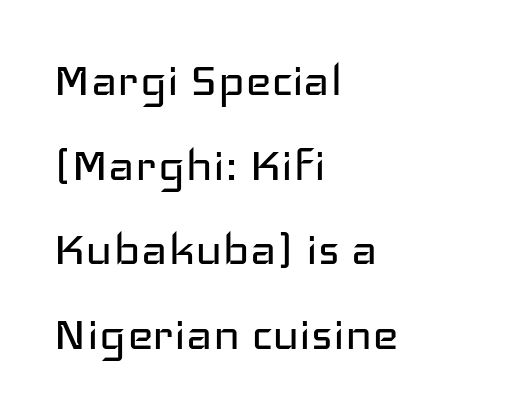
Q: Is the text bold? A: No.
Q: Is the text italic (slanted)? A: No, it is upright.
Q: Is the typeface a serif or a sans-serif typeface? A: Sans-serif.
Q: Is the text underlined? A: No.
Q: How is the paragraph aligned? A: Left-aligned.
Q: Is the spacing between letters normal or unusually wide? A: Normal.
Q: Is the spacing between lines tight, normal or loose? A: Normal.
Q: Width (condensed, normal, or wide)? A: Wide.
Q: Stroke contrast? A: Low.
Q: x-height? A: Medium.
Q: Monospaced? A: No.
